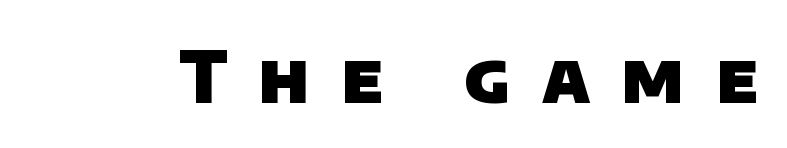
The image shows 71 px heavy sans-serif type; set unusually wide letter spacing (+0.44 em), not underlined; low stroke contrast and a large x-height.
